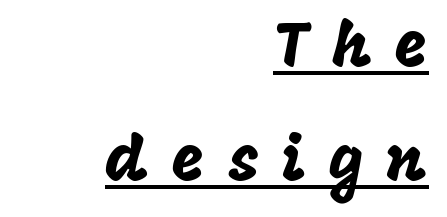
{"serif": "no", "width": "normal", "stroke_contrast": "low", "x_height": "large", "monospaced": "no", "underline": "yes", "align": "right", "line_spacing_ratio": 1.81, "letter_spacing": "wide", "letter_spacing_em": 0.36, "glyph_px": 63}
